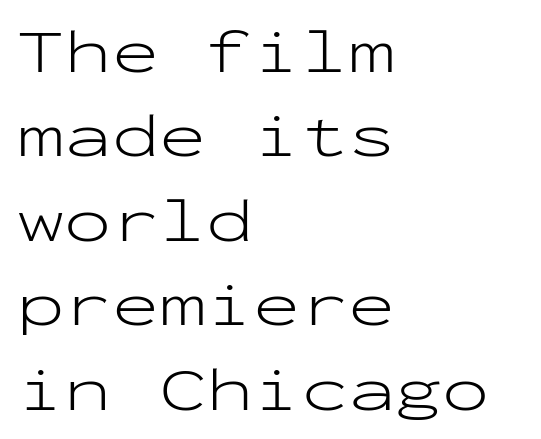
The image shows 63 px light, wide sans-serif type, upright, monospaced; set left-aligned, normal line spacing (1.34x), normal letter spacing, not underlined; low stroke contrast and a medium x-height.
